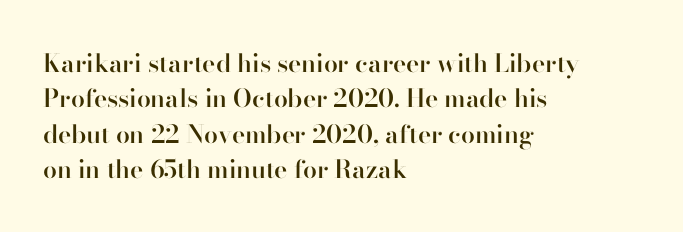
The image shows 25 px text type, upright; set left-aligned, normal line spacing (1.42x), normal letter spacing, not underlined.
